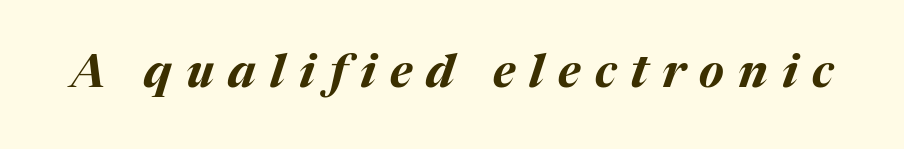
{"italic": "yes", "lean": "right", "slant_degrees": 17, "bold": "yes", "weight": "bold", "width": "normal", "stroke_contrast": "medium", "x_height": "medium", "monospaced": "no", "underline": "no", "letter_spacing": "wide", "letter_spacing_em": 0.31, "glyph_px": 46}
